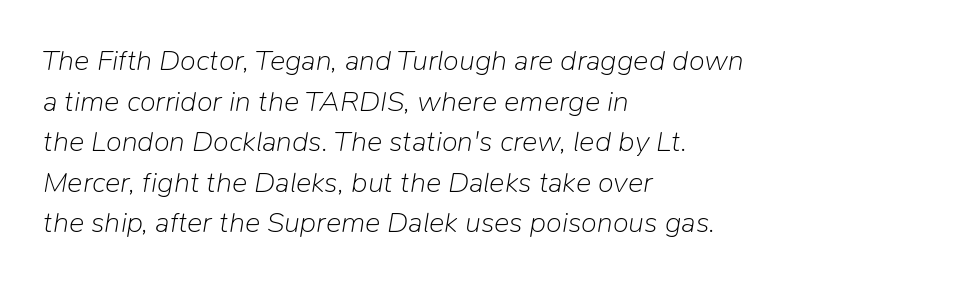
There is no visible air inserted between adjacent glyphs. Typeset ragged right — the left edge is the straight one. Looks like regular typesetting: each glyph gets only the width it needs. Caption: face not bold, strokes unweighted. Descenders are the only things crossing below the line.
